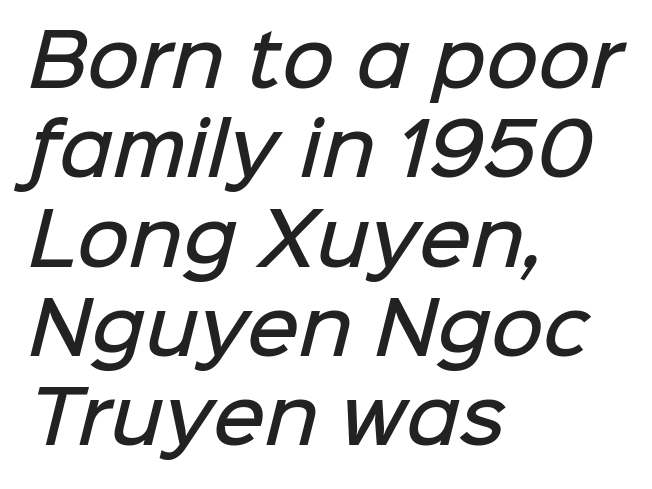
The image shows 72 px semibold sans-serif type; set left-aligned, line spacing 1.24x, normal letter spacing, not underlined; low stroke contrast and a medium x-height.
